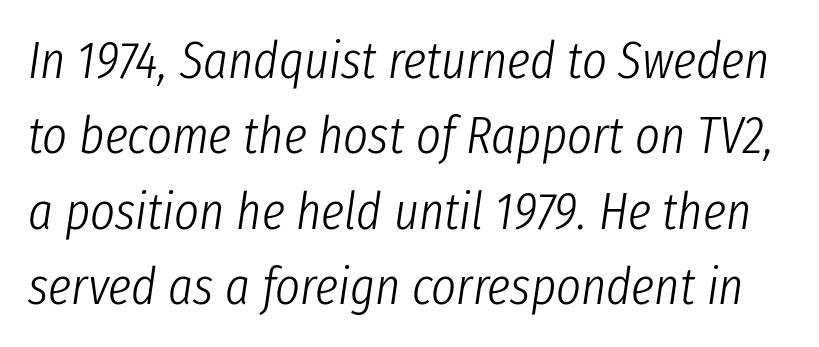
{"italic": "yes", "lean": "right", "slant_degrees": 8, "bold": "no", "weight": "light", "width": "condensed", "stroke_contrast": "low", "x_height": "medium", "monospaced": "no", "underline": "no", "line_spacing": "normal", "line_spacing_ratio": 1.42, "letter_spacing": "normal", "letter_spacing_em": 0.0, "glyph_px": 53}
